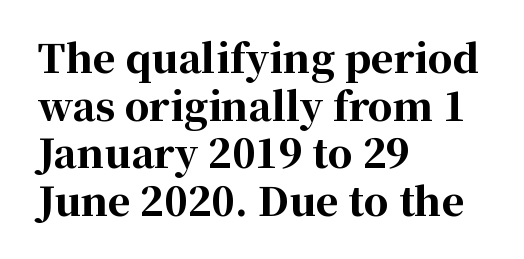
The typesetter chose a ragged-right arrangement here. Type style note: has serifs. How heavy is the stroke? Heavy — this is a bold. This rendering features lettering with no underline.
